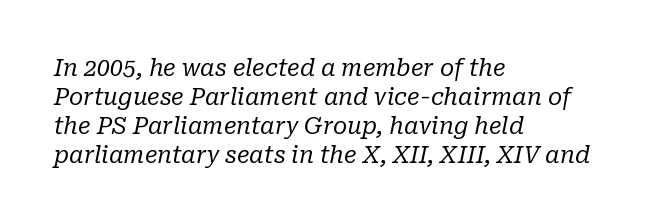
Q: Is the text bold? A: No.
Q: Is the text italic (slanted)? A: Yes, it leans right by about 10 degrees.
Q: Is the text underlined? A: No.
Q: How is the paragraph aligned? A: Left-aligned.
Q: Is the spacing between letters normal or unusually wide? A: Normal.
Q: Is the spacing between lines tight, normal or loose? A: Normal.
